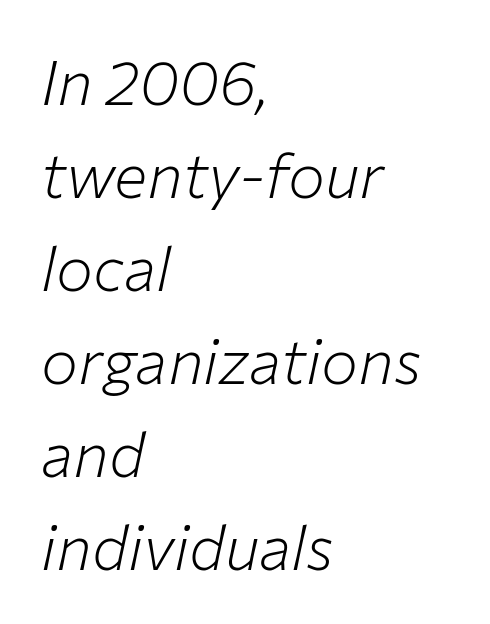
The image shows 62 px light type, italic (leaning right); set left-aligned, normal line spacing (1.5x), normal letter spacing, not underlined; low stroke contrast and a medium x-height.
